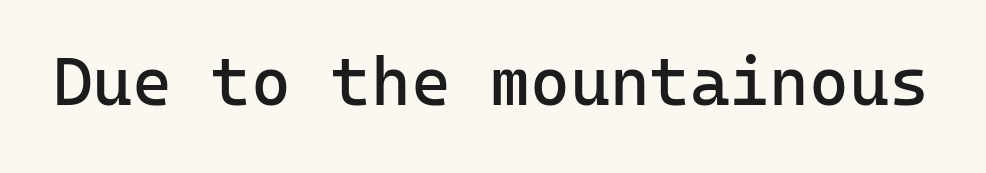
Q: Is the text bold? A: No.
Q: Is the text italic (slanted)? A: No, it is upright.
Q: Is the typeface a serif or a sans-serif typeface? A: Sans-serif.
Q: Is the text underlined? A: No.
Q: Is the spacing between letters normal or unusually wide? A: Normal.
Q: Width (condensed, normal, or wide)? A: Normal.
Q: Stroke contrast? A: Low.
Q: x-height? A: Medium.
Q: Monospaced? A: Yes.
